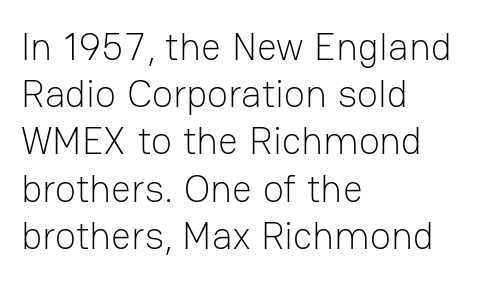
The image shows 39 px light sans-serif type, upright; set left-aligned, line spacing 1.21x, normal letter spacing, not underlined; low stroke contrast and a medium x-height.
